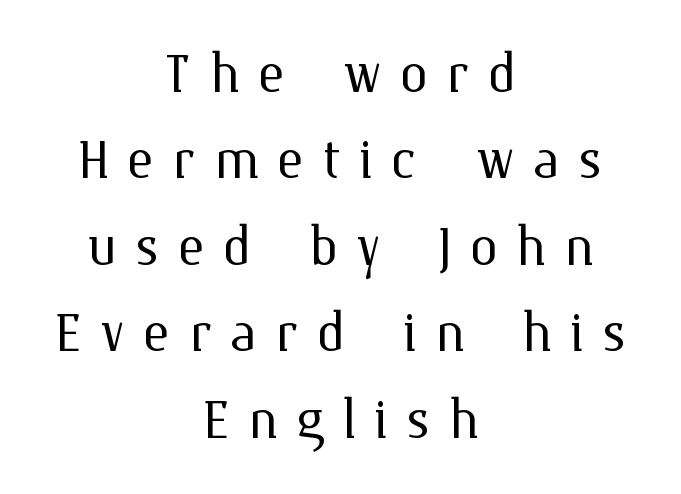
The image shows 72 px light type, upright; set centered, line spacing 1.2x, unusually wide letter spacing (+0.25 em), not underlined; medium stroke contrast and a medium x-height.
